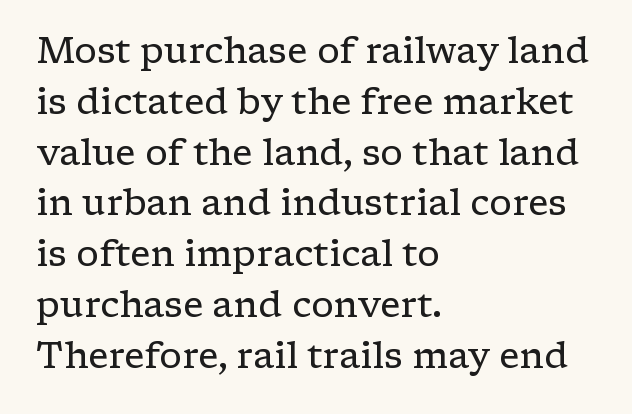
Designer's note — italics off, roman on. Stroke terminals: seriffed. Unmarked baselines from the first word to the last. Words appear dense and cohesive because spacing is normal. Typeset ragged right — the left edge is the straight one.
